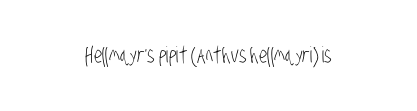
Q: Is the text bold? A: No.
Q: Is the text underlined? A: No.
Q: Is the spacing between letters normal or unusually wide? A: Normal.
